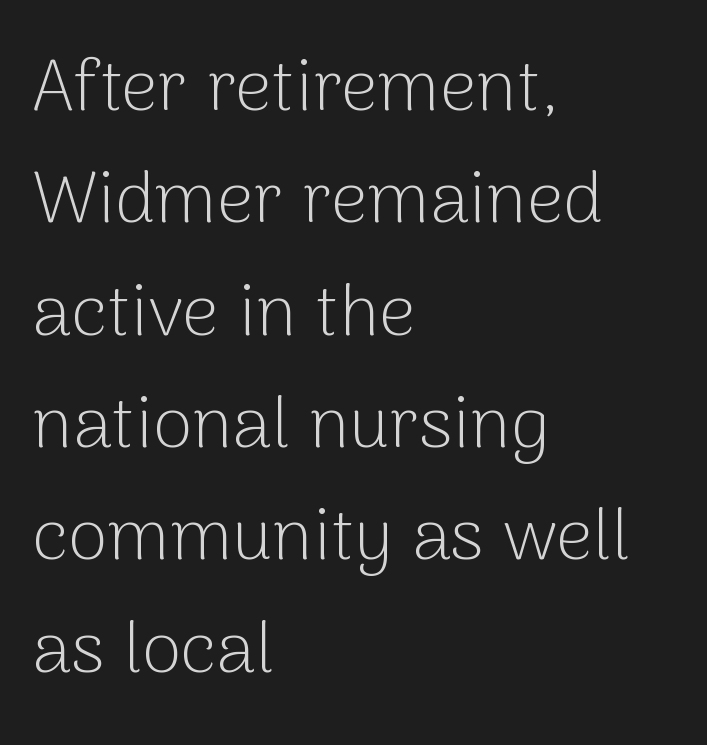
The rows are spaced the way most documents space them. Inter-character spacing is left at the font's built-in metrics. Check where the strokes stop: nothing finishes them off — pure sans. These lines stack with their left ends in a neat column. This is roman type, the default non-slanted kind. This sample has the flowing, uneven cadence of proportional lettering.
